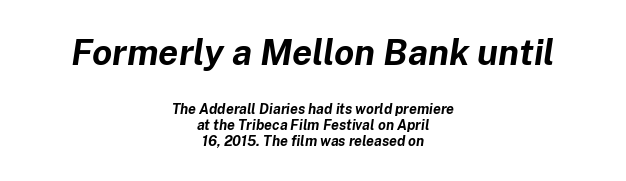
{"italic": "yes", "lean": "right", "slant_degrees": 8, "bold": "yes", "weight": "bold", "width": "normal", "stroke_contrast": "low", "x_height": "medium", "monospaced": "no", "underline": "no", "align": "center", "line_spacing": "tight", "line_spacing_ratio": 1.15, "letter_spacing": "normal", "letter_spacing_em": 0.0, "larger_block": "first", "size_ratio": 2.57, "glyph_px": 36}
